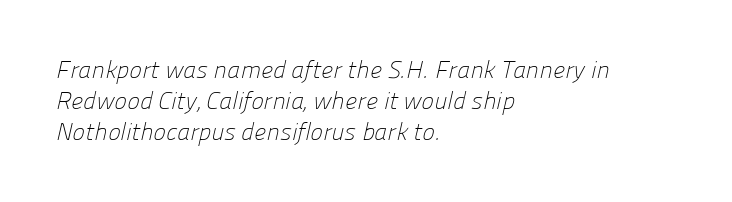
Clear beneath every line of the passage. Does the leading feel generous? No, just average. Students, note that the glyphs here touch the page at normal intervals. Notice how the passage keeps a crisp vertical edge on the left only.
